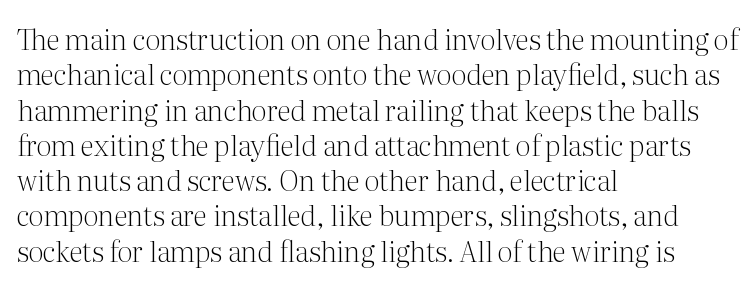
The characters are drawn with everyday or finer stroke widths. Spacing verdict: proportional, widths tailored to each character. Tall strokes in this sample are plumb rather than angled. The glyphs in this specimen are seriffed. The lines are quadded left.
